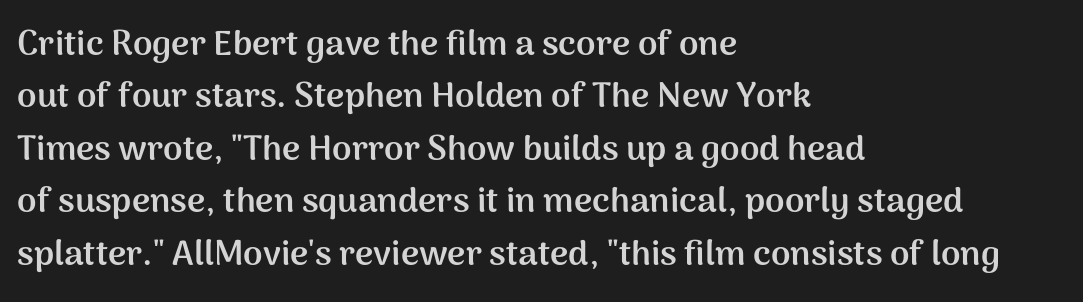
Q: Is the text bold? A: Yes.
Q: Is the text italic (slanted)? A: No, it is upright.
Q: Is the typeface a serif or a sans-serif typeface? A: Sans-serif.
Q: Is the text underlined? A: No.
Q: How is the paragraph aligned? A: Left-aligned.
Q: Is the spacing between letters normal or unusually wide? A: Normal.
Q: Is the spacing between lines tight, normal or loose? A: Normal.
Q: Width (condensed, normal, or wide)? A: Normal.
Q: Stroke contrast? A: Medium.
Q: x-height? A: Medium.
Q: Monospaced? A: No.
